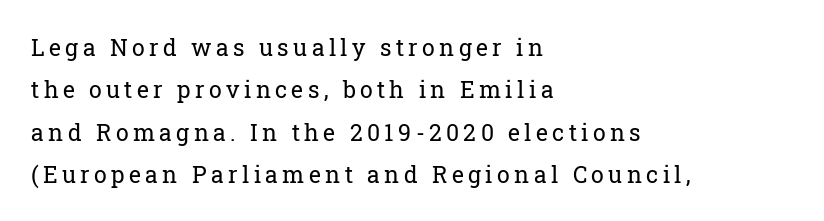
{"italic": "no", "bold": "no", "underline": "no", "align": "left", "line_spacing_ratio": 1.84, "glyph_px": 23}
